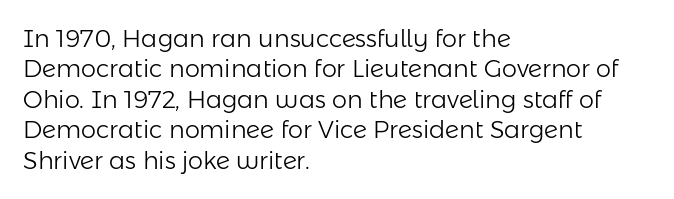
{"italic": "no", "bold": "no", "underline": "no", "align": "left", "line_spacing": "normal", "line_spacing_ratio": 1.27, "letter_spacing": "normal", "letter_spacing_em": 0.0, "glyph_px": 24}
